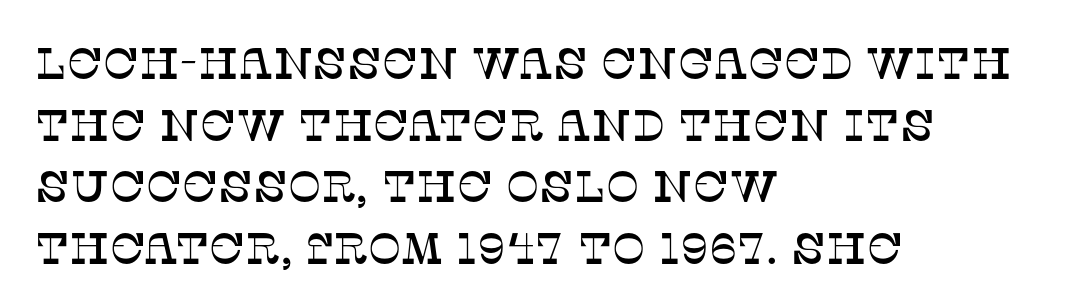
{"serif": "yes", "italic": "no", "width": "normal", "stroke_contrast": "low", "x_height": "large", "monospaced": "no", "underline": "no", "align": "left", "line_spacing": "normal", "line_spacing_ratio": 1.4, "letter_spacing": "normal", "letter_spacing_em": 0.0, "glyph_px": 44}
